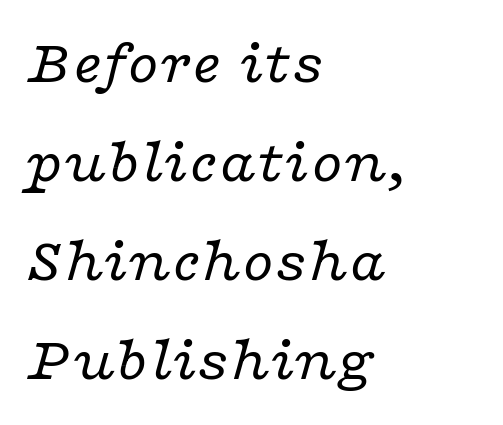
Q: Is the text bold? A: No.
Q: Is the text italic (slanted)? A: Yes, it leans right by about 16 degrees.
Q: Is the typeface a serif or a sans-serif typeface? A: Serif.
Q: Is the text underlined? A: No.
Q: How is the paragraph aligned? A: Left-aligned.
Q: Is the spacing between letters normal or unusually wide? A: Normal.
Q: Is the spacing between lines tight, normal or loose? A: Normal.
Q: Width (condensed, normal, or wide)? A: Wide.
Q: Stroke contrast? A: Low.
Q: x-height? A: Medium.
Q: Monospaced? A: No.
